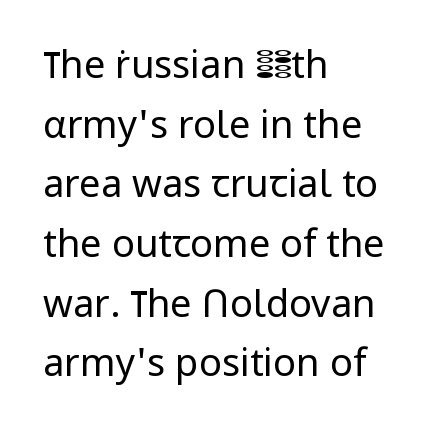
{"serif": "no", "italic": "no", "bold": "no", "weight": "regular", "width": "normal", "stroke_contrast": "low", "x_height": "medium", "monospaced": "no", "underline": "no", "align": "left", "line_spacing": "normal", "line_spacing_ratio": 1.57, "letter_spacing": "normal", "letter_spacing_em": 0.0, "glyph_px": 38}
